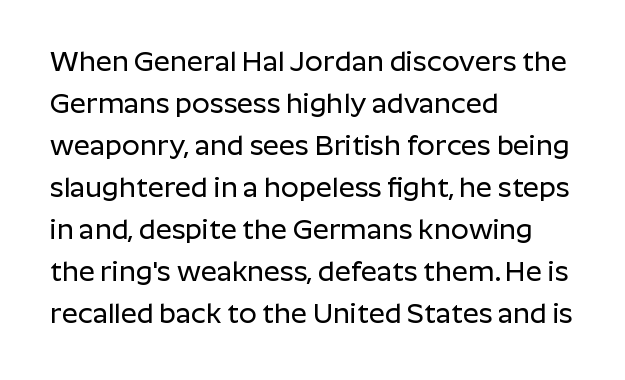
The image shows 28 px sans-serif type, upright; set left-aligned, normal line spacing (1.5x), normal letter spacing, not underlined; low stroke contrast and a medium x-height.
